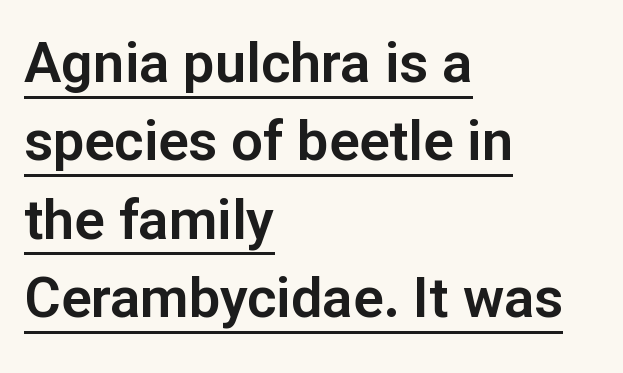
The setting favours the left margin, as ordinary paragraphs usually do. This sample uses an upright cut, with every glyph sitting square on the baseline. Evenly set lines give the paragraph a standard silhouette. These lines are rendered in a variable-pitch font. Font category for this specimen: sans-serif. Nothing unusual about the tracking: characters are spaced as the font intends.
